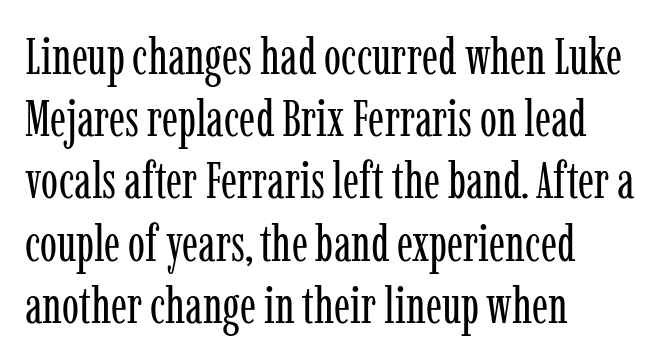
Typographically, this falls in the serif category. This is roman type, the default non-slanted kind. The tracking reads as untouched default to a designer's eye. Clear beneath every line of the passage. Layout note: lines flush left. Think of a printed novel: that variable character pitch is what you see here.
